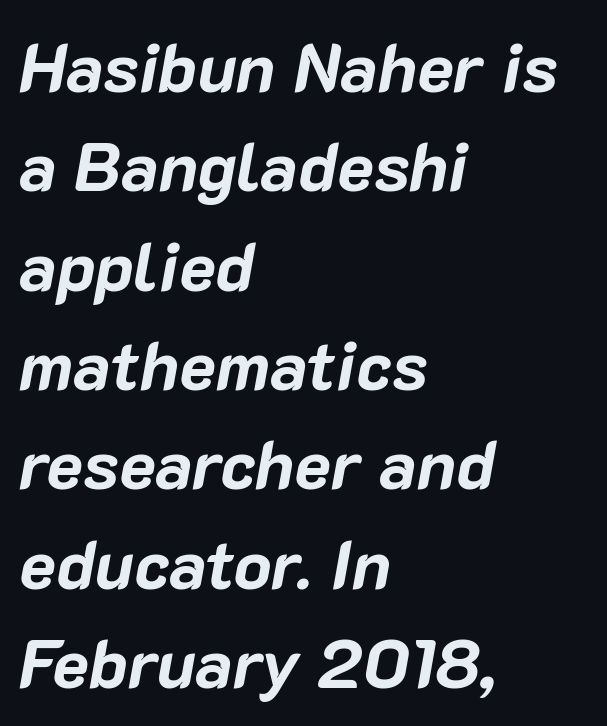
The image shows 69 px bold type, italic (leaning right); set left-aligned, normal line spacing (1.44x), normal letter spacing, not underlined; low stroke contrast and a medium x-height.
